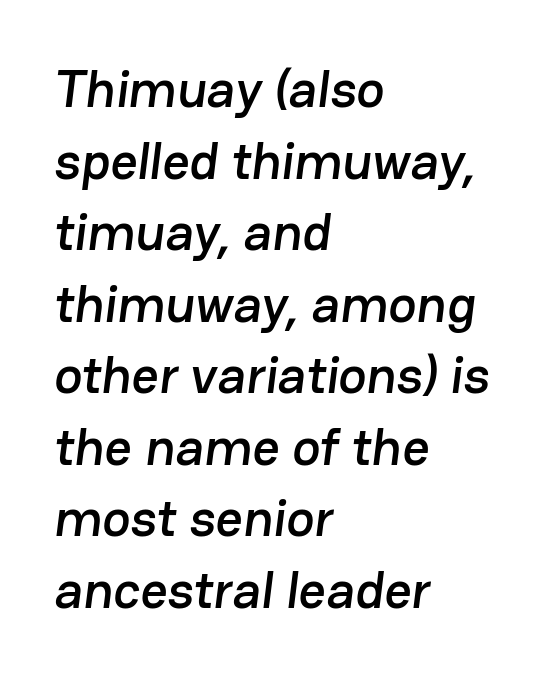
Line starts are locked; line ends wander. Letter spacing: default. Leading matches the norm, producing a regular column. The face used here is proportionally spaced, like ordinary book or web type.
